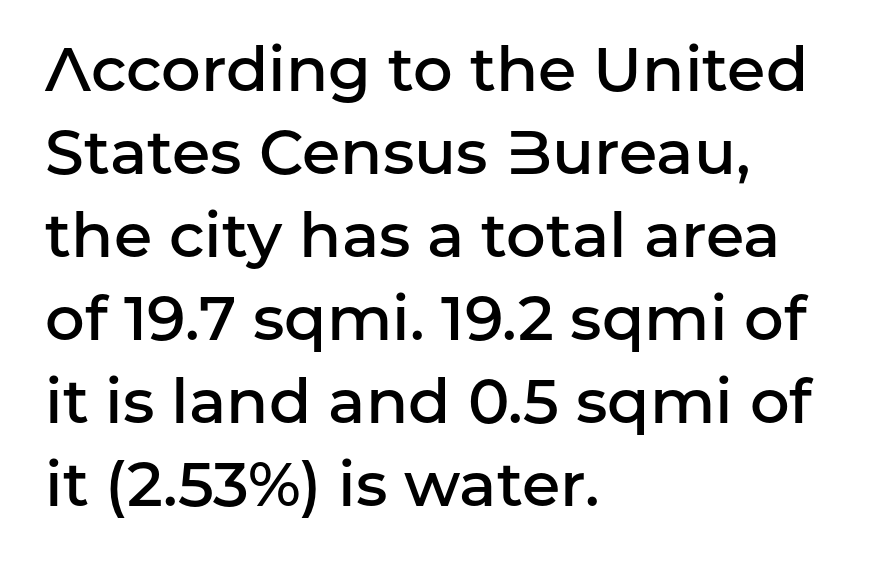
Is this a fixed-width face? No — the glyphs have proportional, varying widths. The string is rendered with underlining switched off. A bit beefed up — I'd call it semibold rather than bold. You can tell it's not italic because the verticals are truly vertical. One glance says typical: line gaps are just what's usual.
